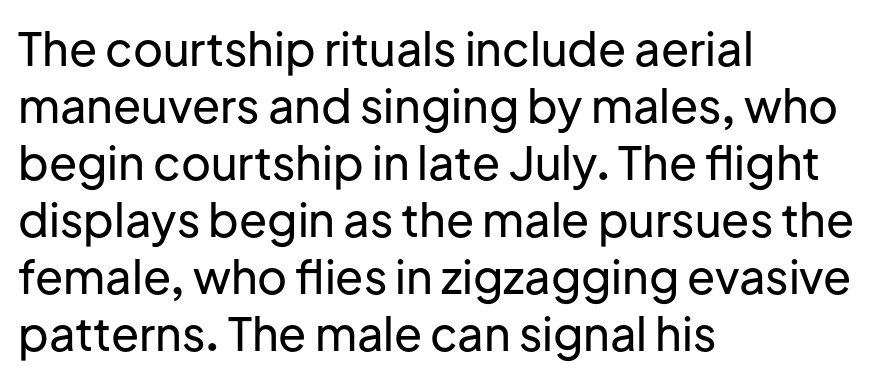
Letter spacing: default. Does the copy run flush right? No — it runs flush left. Check the space under the baseline: it is left empty. Looks like regular typesetting: each glyph gets only the width it needs. Quick note: not italic, upright. This is sans-serif lettering, the kind often seen on screens and signage.
